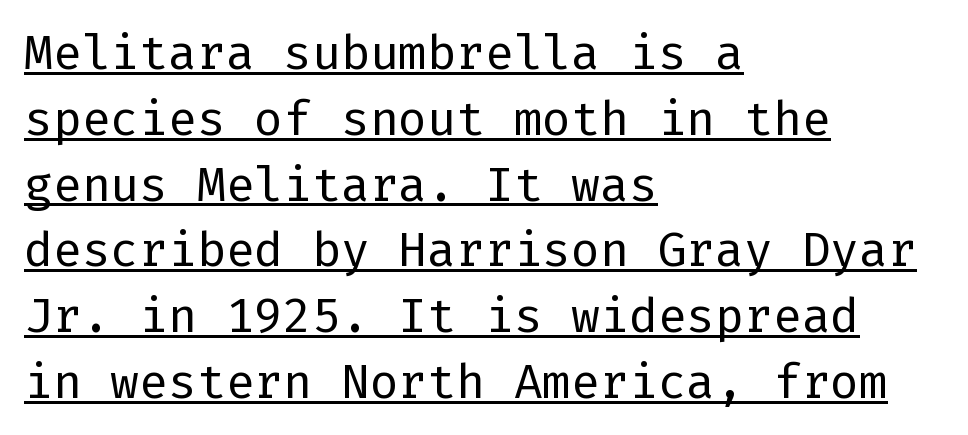
The image shows 48 px regular-weight sans-serif type, upright; set left-aligned, normal line spacing (1.37x), normal letter spacing, underlined; low stroke contrast and a medium x-height.
